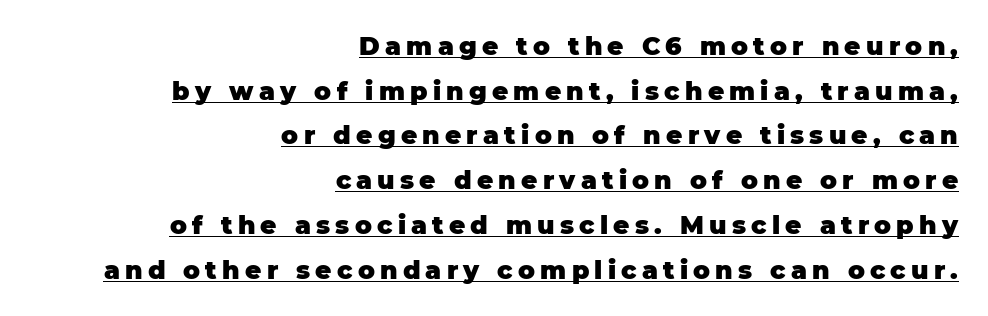
The typesetter has applied underlining to the passage shown. The typesetter chose a ragged-left arrangement here. Style check: upright. The glyphs have the mass of a bold cut.
